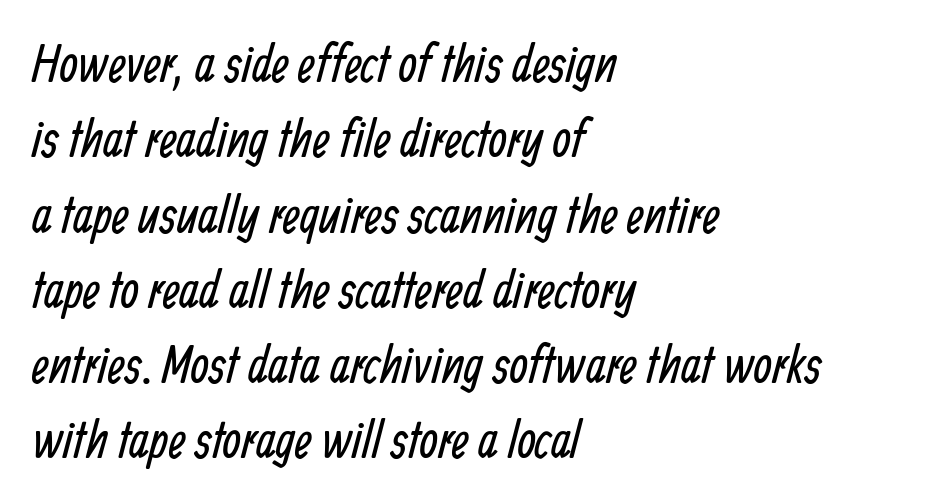
The image shows 53 px regular-weight, condensed sans-serif type; set left-aligned, normal line spacing (1.42x), normal letter spacing, not underlined; low stroke contrast and a medium x-height.
